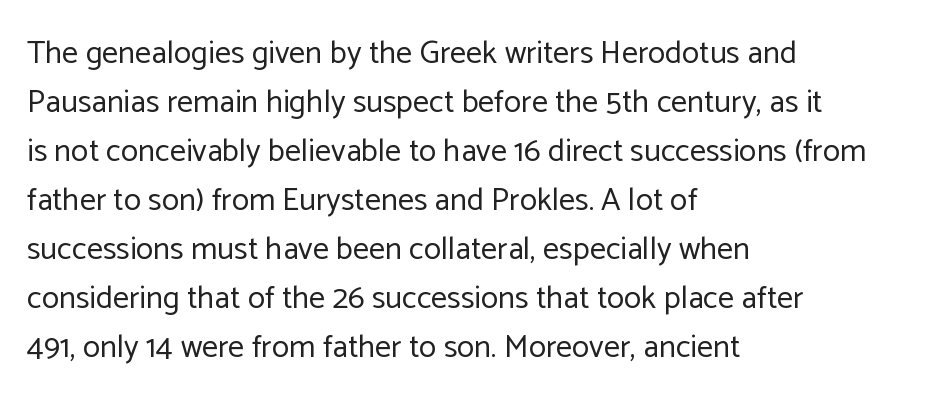
Q: Is the text bold? A: No.
Q: Is the text italic (slanted)? A: No, it is upright.
Q: Is the typeface a serif or a sans-serif typeface? A: Sans-serif.
Q: Is the text underlined? A: No.
Q: How is the paragraph aligned? A: Left-aligned.
Q: Is the spacing between letters normal or unusually wide? A: Normal.
Q: Is the spacing between lines tight, normal or loose? A: Normal.
Q: Width (condensed, normal, or wide)? A: Normal.
Q: Stroke contrast? A: Low.
Q: x-height? A: Medium.
Q: Monospaced? A: No.
